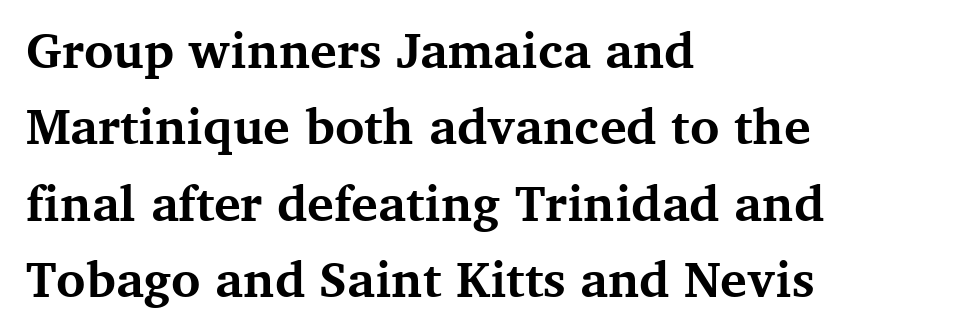
A normal amount of white space separates one row of letters from the next. Every character sits straight up, as roman type does. Here the glyphs are tracked normally, forming tight word shapes. The typesetter chose a ragged-right arrangement here. Plenty of ink on the page — the face is bold.
